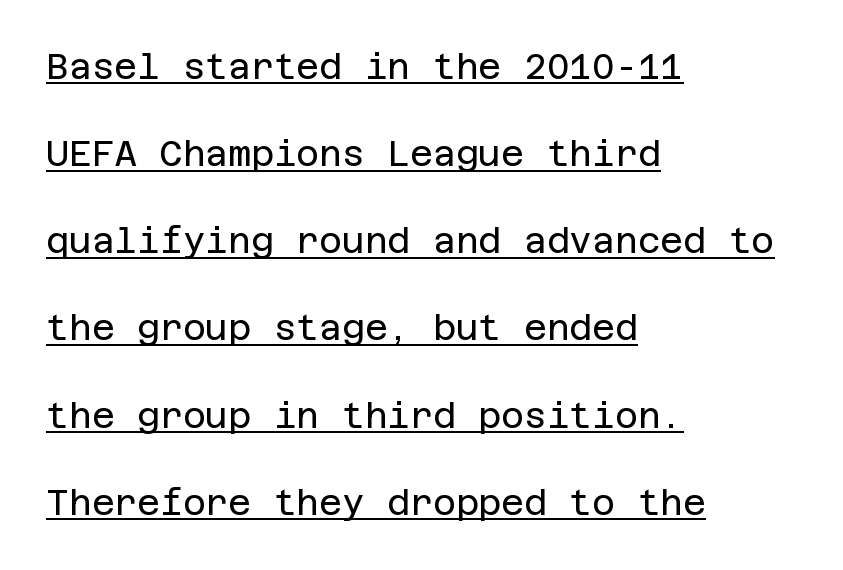
The image shows 35 px regular-weight sans-serif type, upright; set left-aligned, loose line spacing (2.49x), normal letter spacing, underlined; low stroke contrast and a large x-height.
